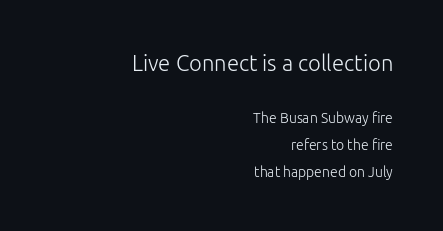
{"italic": "no", "bold": "no", "underline": "no", "align": "right", "line_spacing": "loose", "line_spacing_ratio": 1.9, "letter_spacing": "normal", "letter_spacing_em": 0.0, "larger_block": "first", "size_ratio": 1.57, "glyph_px": 22}
